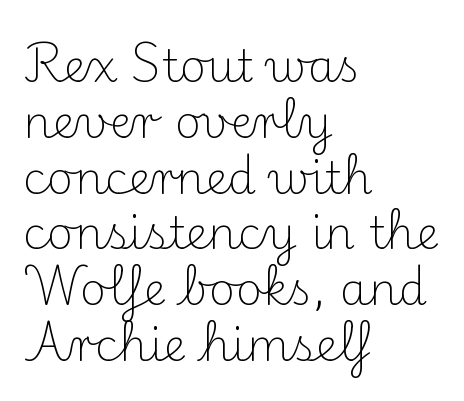
No heavy texture on the line: the type isn't bold. This sample uses an upright cut, with every glyph sitting square on the baseline. Think of a printed novel: that variable character pitch is what you see here. You can tell from the footed stems that serif type was used.
